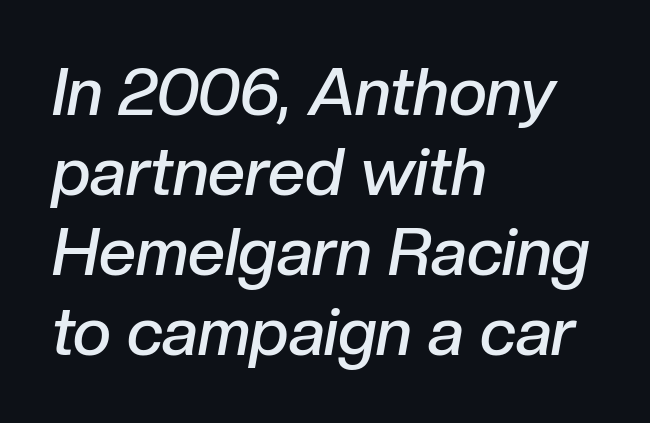
Q: Is the text bold? A: Semi-bold.
Q: Is the text italic (slanted)? A: Yes, it leans right by about 10 degrees.
Q: Is the text underlined? A: No.
Q: How is the paragraph aligned? A: Left-aligned.
Q: Is the spacing between letters normal or unusually wide? A: Normal.
Q: Width (condensed, normal, or wide)? A: Normal.
Q: Stroke contrast? A: Low.
Q: x-height? A: Medium.
Q: Monospaced? A: No.
